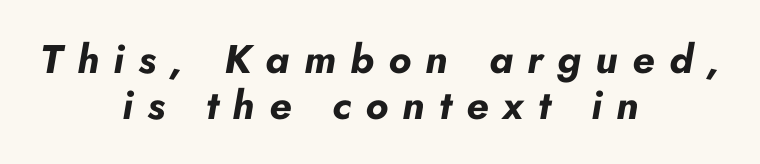
{"italic": "yes", "lean": "right", "slant_degrees": 10, "bold": "yes", "weight": "bold", "width": "normal", "stroke_contrast": "low", "x_height": "small", "monospaced": "no", "underline": "no", "align": "center", "line_spacing": "tight", "line_spacing_ratio": 1.15, "letter_spacing": "wide", "letter_spacing_em": 0.36, "glyph_px": 40}
